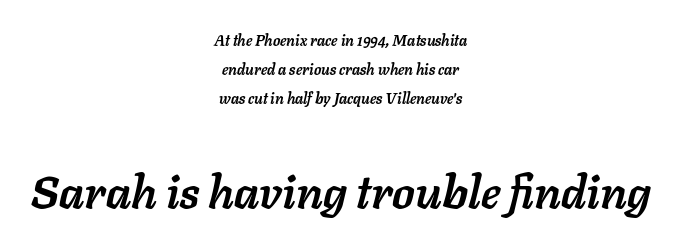
Q: Is the text bold? A: Yes.
Q: Is the text italic (slanted)? A: Yes, it leans right by about 11 degrees.
Q: Is the text underlined? A: No.
Q: How is the paragraph aligned? A: Centered.
Q: Is the spacing between letters normal or unusually wide? A: Normal.
Q: Is the spacing between lines tight, normal or loose? A: Loose.
Q: Which block of text is set in a larger size, the first (top) or the second (bottom)? A: The second (bottom) one.
Q: Width (condensed, normal, or wide)? A: Normal.
Q: Stroke contrast? A: Low.
Q: x-height? A: Medium.
Q: Monospaced? A: No.
